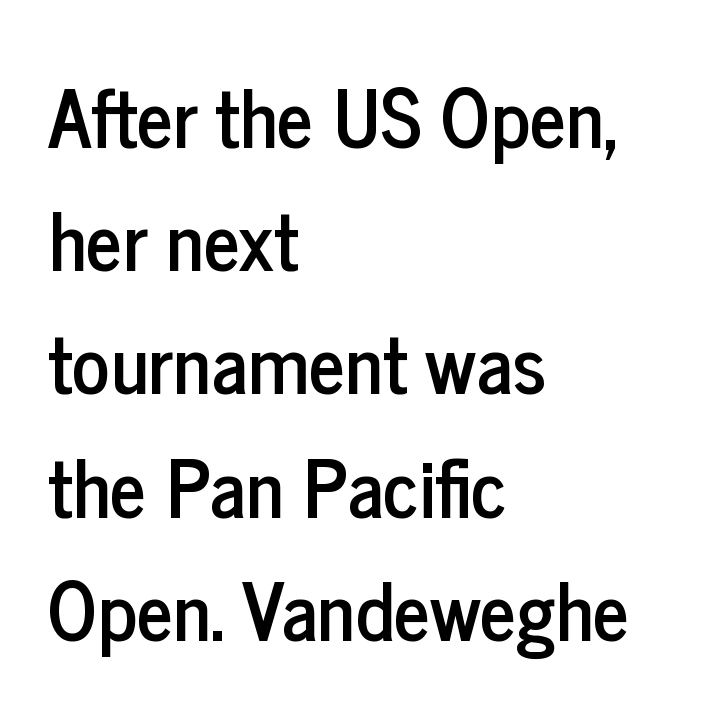
The image shows 79 px condensed sans-serif type, upright; set left-aligned, normal line spacing (1.56x), normal letter spacing, not underlined; low stroke contrast and a medium x-height.
